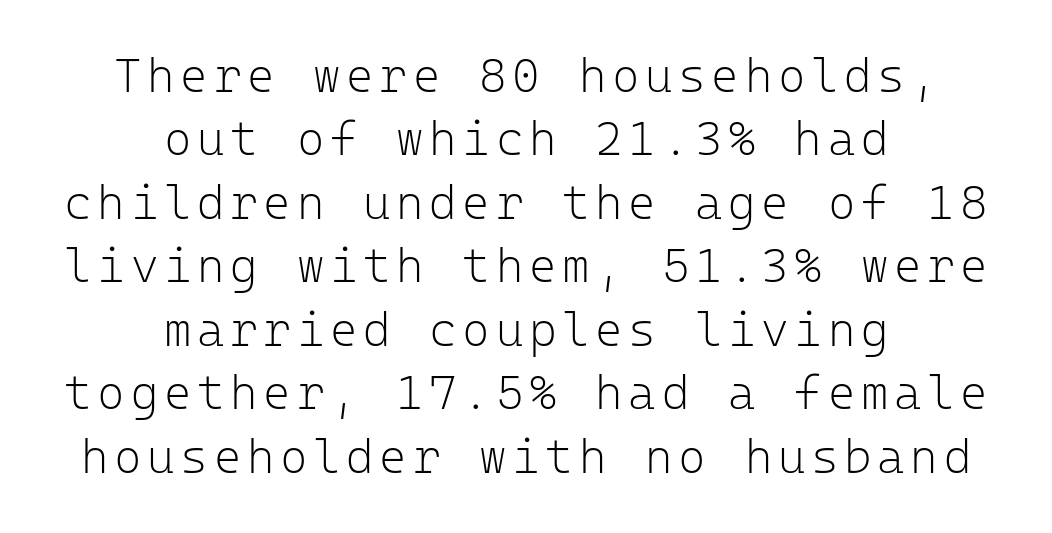
The image shows 47 px light sans-serif type, upright, monospaced; set centered, normal line spacing (1.35x), not underlined; low stroke contrast and a medium x-height.
